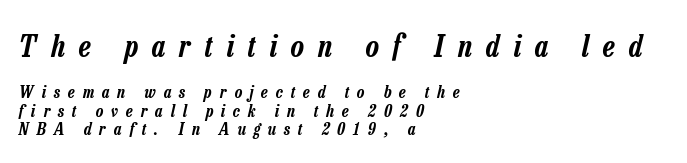
{"italic": "yes", "lean": "right", "slant_degrees": 13, "width": "condensed", "stroke_contrast": "low", "x_height": "medium", "monospaced": "no", "underline": "no", "align": "left", "line_spacing": "tight", "line_spacing_ratio": 1.1, "letter_spacing": "wide", "letter_spacing_em": 0.47, "larger_block": "first", "size_ratio": 1.76, "glyph_px": 30}
